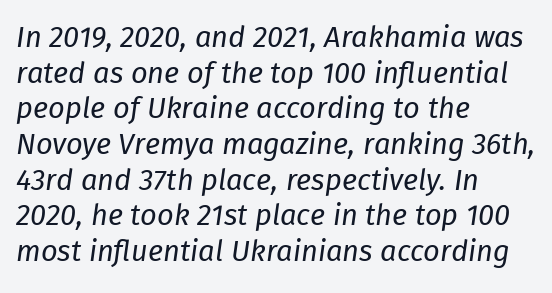
The image shows 29 px regular-weight type, italic (leaning right); set left-aligned, line spacing 1.23x, normal letter spacing, not underlined; low stroke contrast and a medium x-height.
